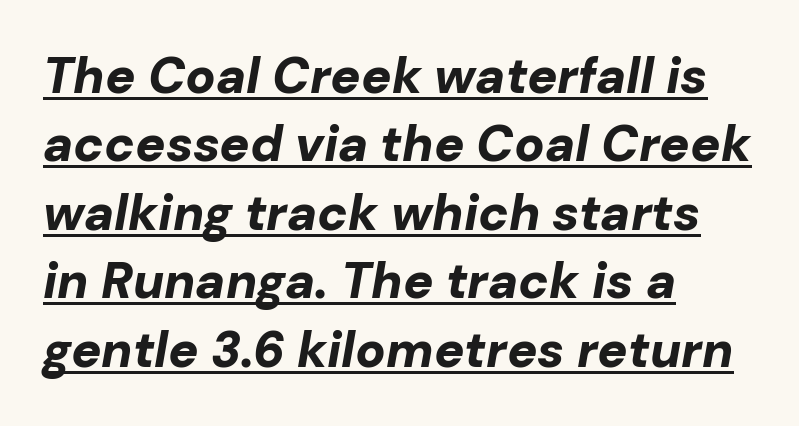
Q: Is the text bold? A: Yes.
Q: Is the text italic (slanted)? A: Yes, it leans right by about 10 degrees.
Q: Is the text underlined? A: Yes.
Q: How is the paragraph aligned? A: Left-aligned.
Q: Is the spacing between letters normal or unusually wide? A: Normal.
Q: Is the spacing between lines tight, normal or loose? A: Normal.
Q: Width (condensed, normal, or wide)? A: Normal.
Q: Stroke contrast? A: Low.
Q: x-height? A: Medium.
Q: Monospaced? A: No.
